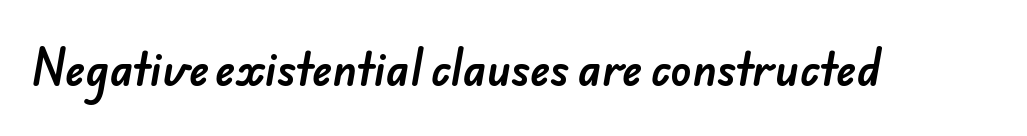
The image shows 43 px sans-serif type; set normal letter spacing, not underlined; low stroke contrast and a small x-height.
